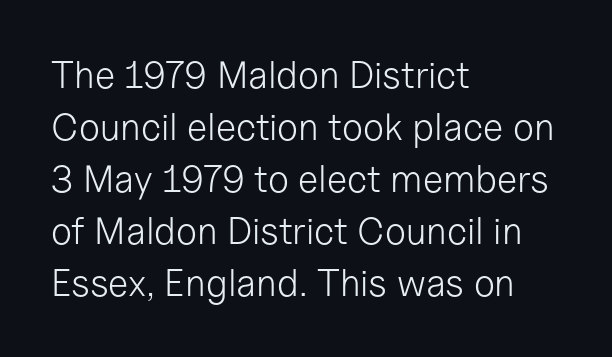
Q: Is the text bold? A: No.
Q: Is the text italic (slanted)? A: No, it is upright.
Q: Is the typeface a serif or a sans-serif typeface? A: Sans-serif.
Q: Is the text underlined? A: No.
Q: How is the paragraph aligned? A: Left-aligned.
Q: Is the spacing between letters normal or unusually wide? A: Normal.
Q: Is the spacing between lines tight, normal or loose? A: Normal.
Q: Width (condensed, normal, or wide)? A: Normal.
Q: Stroke contrast? A: Low.
Q: x-height? A: Medium.
Q: Monospaced? A: No.
